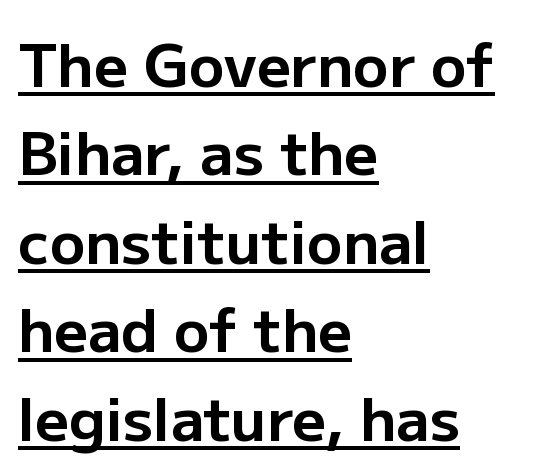
{"serif": "no", "italic": "no", "bold": "yes", "weight": "bold", "width": "normal", "stroke_contrast": "low", "x_height": "medium", "monospaced": "no", "underline": "yes", "align": "left", "line_spacing": "normal", "line_spacing_ratio": 1.5, "letter_spacing": "normal", "letter_spacing_em": 0.0, "glyph_px": 59}
